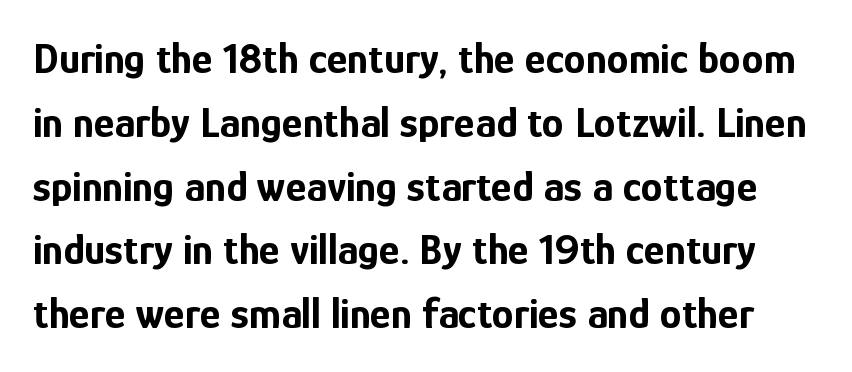
The tracking reads as untouched default to a designer's eye. Character widths vary here, with narrow letters taking less room than wide ones. In terms of letterform style, serifs are entirely absent. Vertical spacing — default. It's the straight-up-and-down kind of type.
